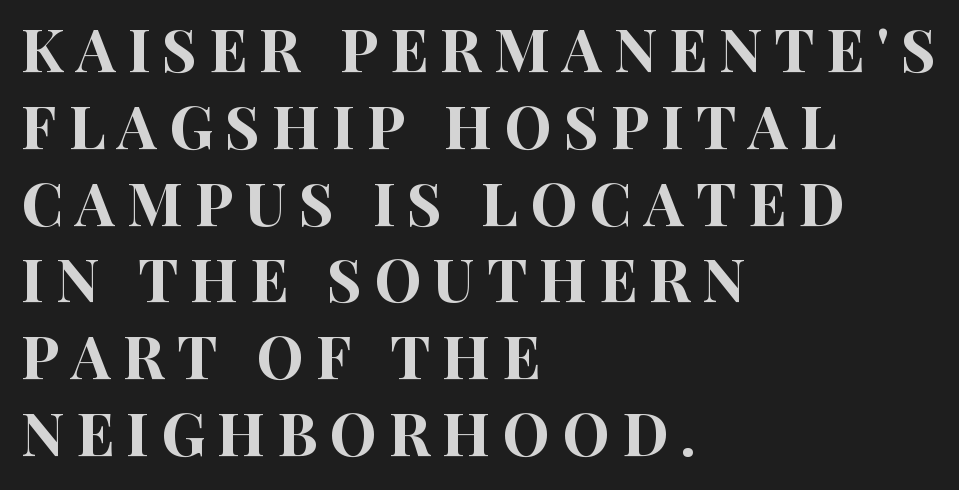
Caption: multi-line text, flush left, ragged right. I'd call this a sans setting — the letters go barefoot. Nope, not italic — everything's standing straight. This rendering widens character spacing well past its baseline value. Decoration check: the copy has no underline.
